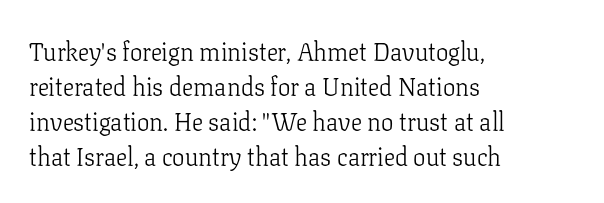
The image shows 25 px text type, upright; set left-aligned, normal line spacing (1.4x), normal letter spacing, not underlined.
